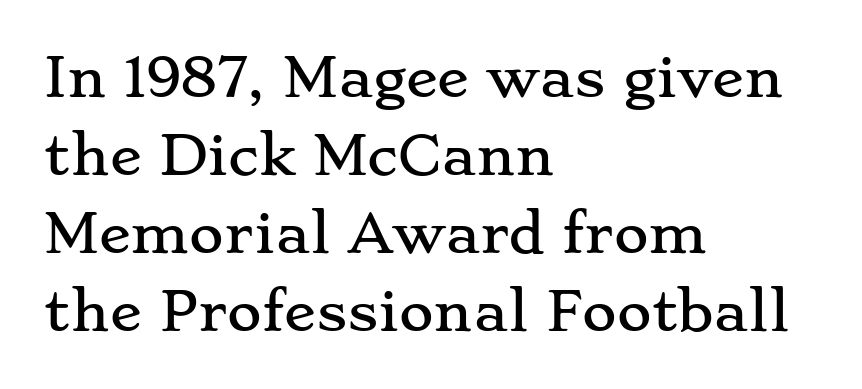
{"serif": "yes", "italic": "no", "width": "wide", "stroke_contrast": "low", "x_height": "small", "monospaced": "no", "underline": "no", "align": "left", "line_spacing": "normal", "line_spacing_ratio": 1.47, "letter_spacing": "normal", "letter_spacing_em": 0.0, "glyph_px": 53}
